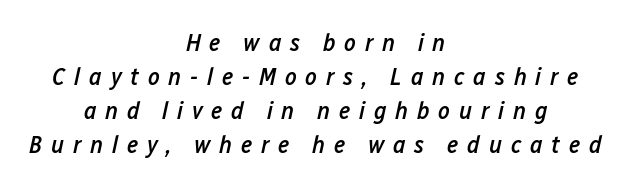
Q: Is the text bold? A: Semi-bold.
Q: Is the text italic (slanted)? A: Yes, it leans right by about 12 degrees.
Q: Is the text underlined? A: No.
Q: How is the paragraph aligned? A: Centered.
Q: Is the spacing between letters normal or unusually wide? A: Unusually wide.
Q: Is the spacing between lines tight, normal or loose? A: Normal.
